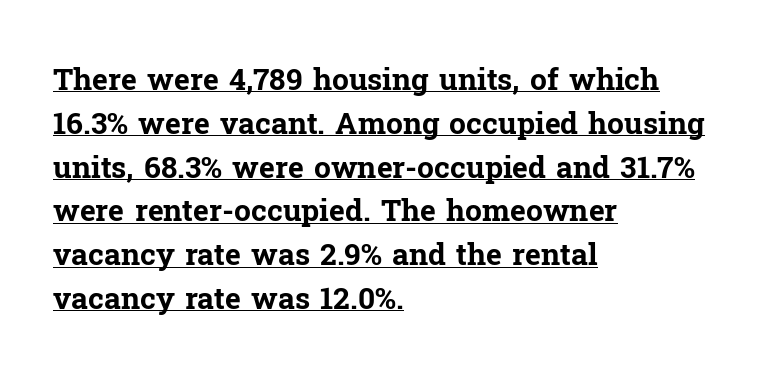
Q: Is the text bold? A: Yes.
Q: Is the text italic (slanted)? A: No, it is upright.
Q: Is the typeface a serif or a sans-serif typeface? A: Serif.
Q: Is the text underlined? A: Yes.
Q: How is the paragraph aligned? A: Left-aligned.
Q: Is the spacing between letters normal or unusually wide? A: Normal.
Q: Is the spacing between lines tight, normal or loose? A: Normal.
Q: Width (condensed, normal, or wide)? A: Normal.
Q: Stroke contrast? A: Low.
Q: x-height? A: Medium.
Q: Monospaced? A: No.
